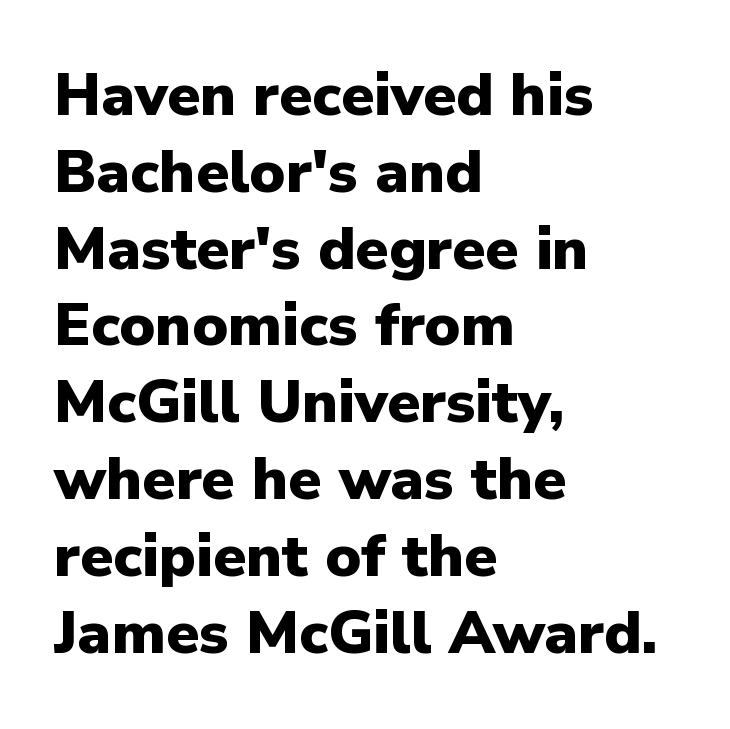
Caption: standard tracking, unaltered. This sample uses a sans-serif face. Leading matches the norm, producing a regular column. The letters stand straight up with perfectly vertical stems. Note the varied advance widths — an 'i' is clearly narrower than an 'm'. Horizontally, the lines are justified to the leading edge only.
